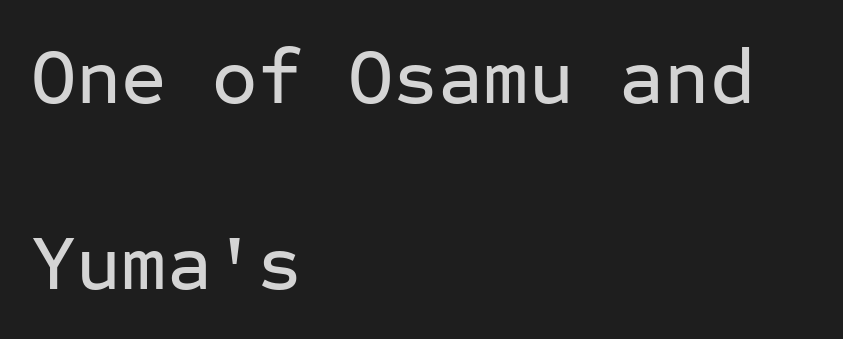
The image shows 78 px sans-serif type, upright, monospaced; set left-aligned, loose line spacing (2.39x), normal letter spacing, not underlined; low stroke contrast and a medium x-height.
